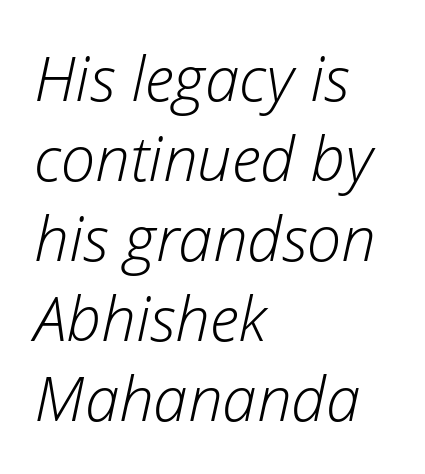
How are the letters spaced? Ordinarily, with no added tracking. The face looks like a standard text weight, possibly lighter. The lettering tilts uniformly, giving the passage an italic look. The passage shown is typed in a proportional face where columns would drift. Students, observe: this is what conventionally led text looks like.
